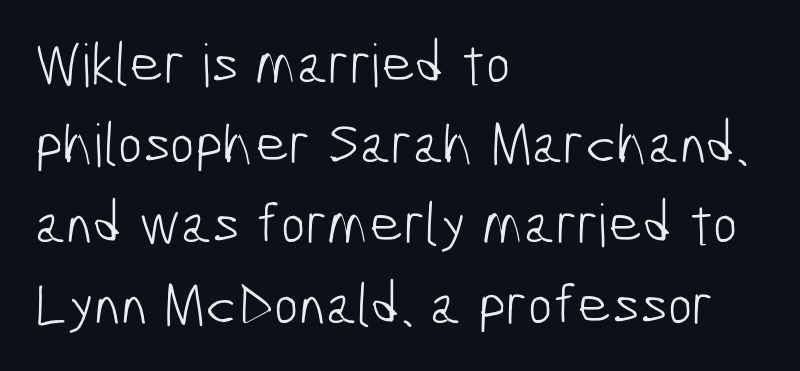
The image shows 59 px light, condensed sans-serif type; set left-aligned, normal line spacing (1.36x), normal letter spacing, not underlined; low stroke contrast and a medium x-height.
